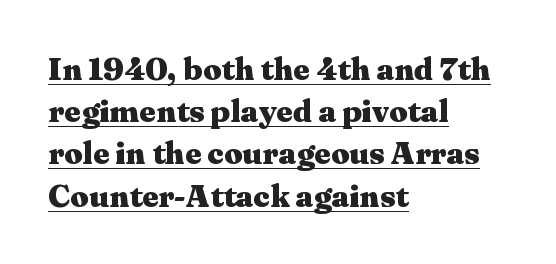
{"serif": "yes", "italic": "no", "bold": "yes", "weight": "heavy", "width": "wide", "stroke_contrast": "medium", "x_height": "medium", "monospaced": "no", "underline": "yes", "align": "left", "line_spacing": "normal", "line_spacing_ratio": 1.32, "letter_spacing": "normal", "letter_spacing_em": 0.0, "glyph_px": 32}
